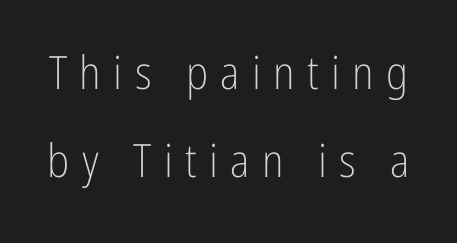
What's the leading like? Stretched, with rows far apart. Weight: in the light-to-regular range. Nothing sits at the stroke ends, so this counts as sans-serif. Italic: no, the glyphs are upright roman. Tracking here is generous; glyphs stand well apart from one another. Here the designer chose a conventional face with non-uniform glyph widths.
